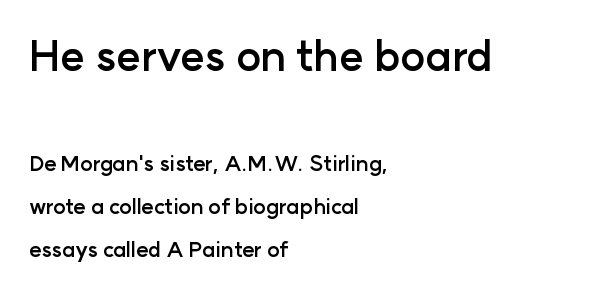
Q: Is the text bold? A: Yes.
Q: Is the text italic (slanted)? A: No, it is upright.
Q: Is the typeface a serif or a sans-serif typeface? A: Sans-serif.
Q: Is the text underlined? A: No.
Q: How is the paragraph aligned? A: Left-aligned.
Q: Is the spacing between letters normal or unusually wide? A: Normal.
Q: Is the spacing between lines tight, normal or loose? A: Loose.
Q: Which block of text is set in a larger size, the first (top) or the second (bottom)? A: The first (top) one.
Q: Width (condensed, normal, or wide)? A: Normal.
Q: Stroke contrast? A: Low.
Q: x-height? A: Medium.
Q: Monospaced? A: No.
